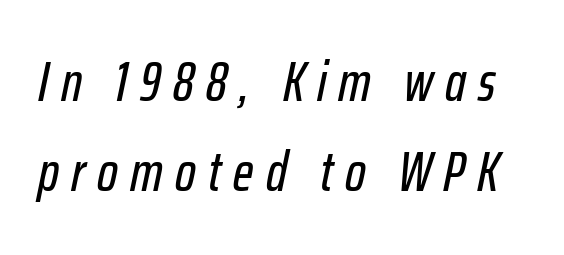
Q: Is the text italic (slanted)? A: Yes, it leans right by about 12 degrees.
Q: Is the text underlined? A: No.
Q: Is the spacing between letters normal or unusually wide? A: Unusually wide.
Q: Is the spacing between lines tight, normal or loose? A: Normal.
Q: Width (condensed, normal, or wide)? A: Condensed.
Q: Stroke contrast? A: Low.
Q: x-height? A: Medium.
Q: Monospaced? A: No.
